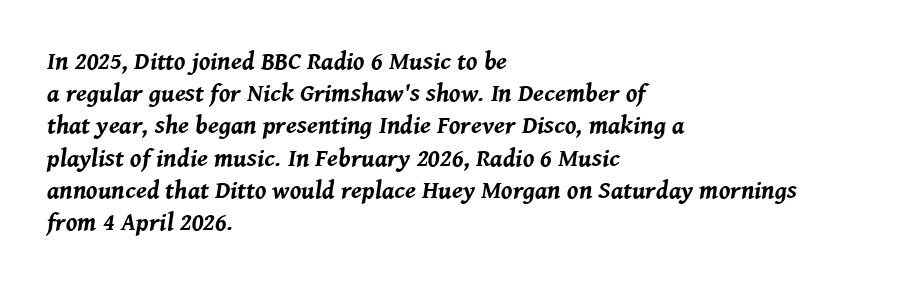
Q: Is the text bold? A: Yes.
Q: Is the text italic (slanted)? A: Yes, it leans right by about 8 degrees.
Q: Is the text underlined? A: No.
Q: How is the paragraph aligned? A: Left-aligned.
Q: Is the spacing between letters normal or unusually wide? A: Normal.
Q: Is the spacing between lines tight, normal or loose? A: Normal.
